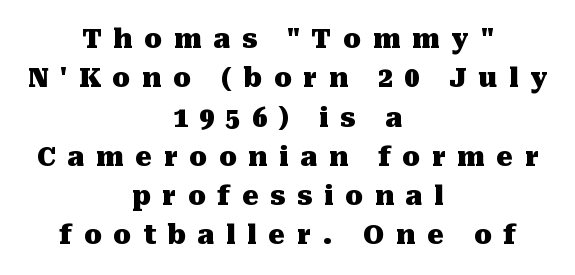
Q: Is the text bold? A: Yes.
Q: Is the text italic (slanted)? A: No, it is upright.
Q: Is the text underlined? A: No.
Q: How is the paragraph aligned? A: Centered.
Q: Is the spacing between letters normal or unusually wide? A: Unusually wide.
Q: Is the spacing between lines tight, normal or loose? A: Normal.
